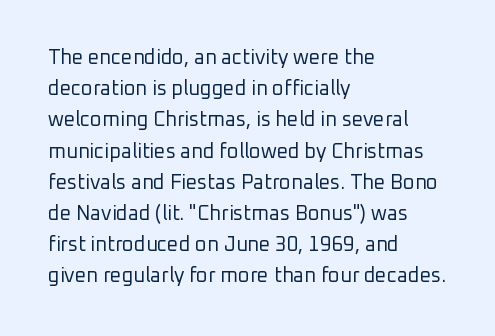
Between one letter and the next there's only the usual sliver of space. Letters rest on an invisible, unmarked baseline. Does the copy run flush right? No — it runs flush left. Nothing heavy about these letters — not bold at all.
